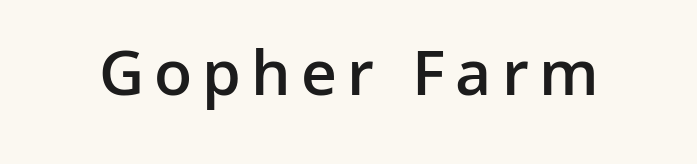
The image shows 67 px semibold sans-serif type, upright; set not underlined; low stroke contrast and a medium x-height.
